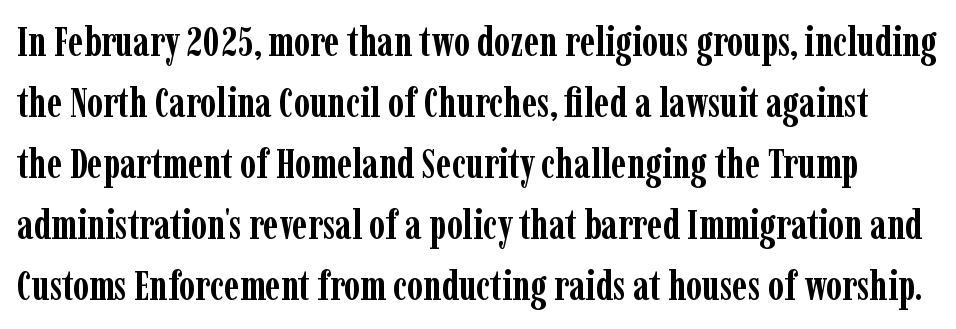
These lines carry a lot of weight — the face is fully bold. Look at the bottom of the vertical strokes: they flare into serifs here. Check the space under the baseline: it is left empty. Standard letterfit; no display-style spreading of the glyphs. Italic: no, the glyphs are upright roman. Baseline-to-baseline distance is the conventional proportion of letter height.
